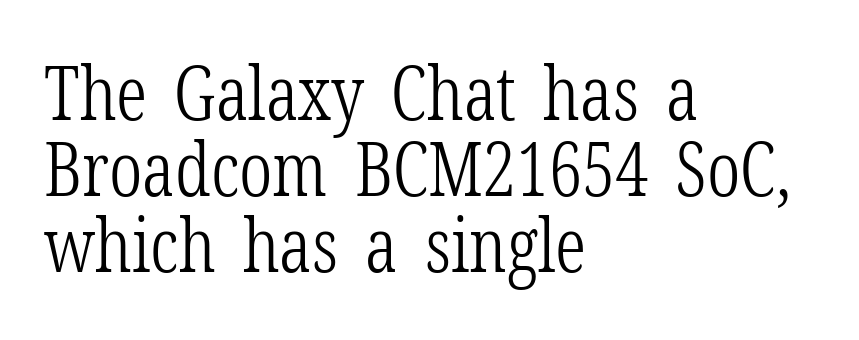
Q: Is the text bold? A: No.
Q: Is the text italic (slanted)? A: No, it is upright.
Q: Is the typeface a serif or a sans-serif typeface? A: Serif.
Q: Is the text underlined? A: No.
Q: How is the paragraph aligned? A: Left-aligned.
Q: Is the spacing between letters normal or unusually wide? A: Normal.
Q: Is the spacing between lines tight, normal or loose? A: Tight.
Q: Width (condensed, normal, or wide)? A: Condensed.
Q: Stroke contrast? A: Low.
Q: x-height? A: Medium.
Q: Monospaced? A: No.
